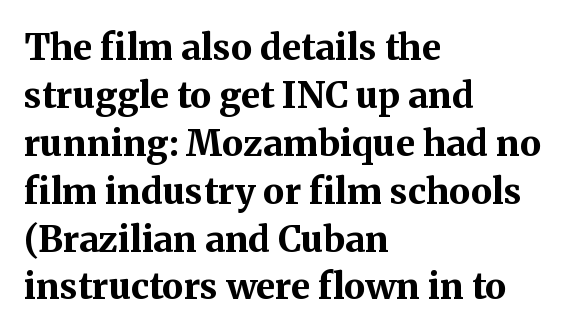
Q: Is the text bold? A: Yes.
Q: Is the text italic (slanted)? A: No, it is upright.
Q: Is the typeface a serif or a sans-serif typeface? A: Serif.
Q: Is the text underlined? A: No.
Q: How is the paragraph aligned? A: Left-aligned.
Q: Is the spacing between letters normal or unusually wide? A: Normal.
Q: Is the spacing between lines tight, normal or loose? A: Normal.
Q: Width (condensed, normal, or wide)? A: Normal.
Q: Stroke contrast? A: Medium.
Q: x-height? A: Medium.
Q: Monospaced? A: No.
